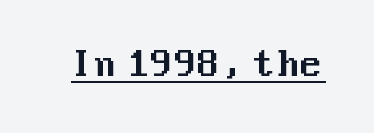
No feet cap the strokes, marking this as sans-serif type. Characters follow at the spacing the type designer built in. These lines were composed using upright roman letters. A baseline rule has been typeset under these characters.
